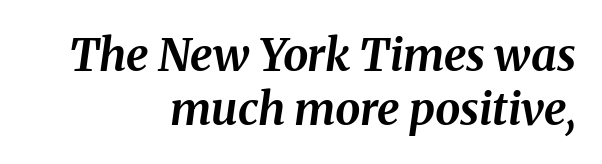
Q: Is the text bold? A: Yes.
Q: Is the text italic (slanted)? A: Yes, it leans right by about 8 degrees.
Q: Is the text underlined? A: No.
Q: How is the paragraph aligned? A: Right-aligned.
Q: Is the spacing between letters normal or unusually wide? A: Normal.
Q: Width (condensed, normal, or wide)? A: Normal.
Q: Stroke contrast? A: Medium.
Q: x-height? A: Medium.
Q: Monospaced? A: No.
